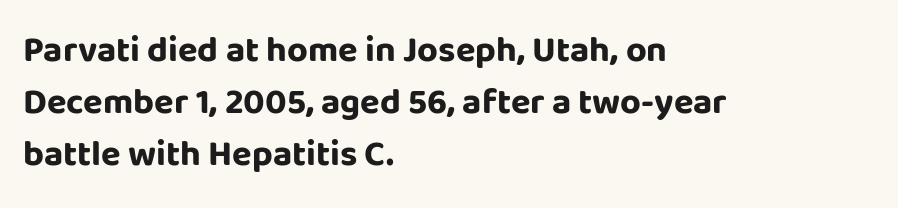
{"serif": "no", "italic": "no", "bold": "yes", "weight": "bold", "width": "normal", "stroke_contrast": "low", "x_height": "large", "monospaced": "no", "underline": "no", "align": "left", "line_spacing": "normal", "line_spacing_ratio": 1.44, "letter_spacing": "normal", "letter_spacing_em": 0.0, "glyph_px": 36}
